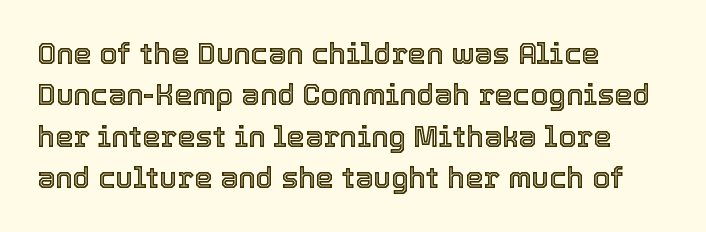
Type without underlining. Notice how descenders clear the ascenders below comfortably — that's standard leading. Glyph-to-glyph distance matches everyday printed text. Style check: upright. The passage shown is typed in a proportional face where columns would drift. One-word summary of the alignment: left.
